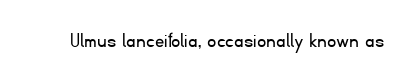
The type is set solid horizontally, with unmodified tracking. Words float on clear page, feet unadorned. A quiet, ordinary-to-light weight characterises the typeface. The type sits square on the baseline with zero lean.
